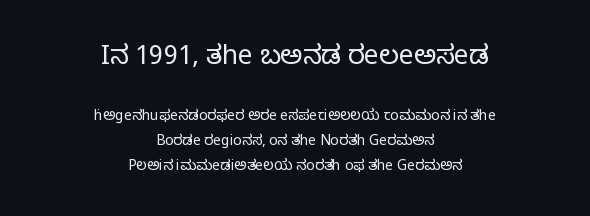
{"italic": "no", "bold": "no", "underline": "no", "align": "center", "line_spacing_ratio": 1.78, "letter_spacing": "normal", "letter_spacing_em": 0.0, "larger_block": "first", "size_ratio": 1.86, "glyph_px": 26}
